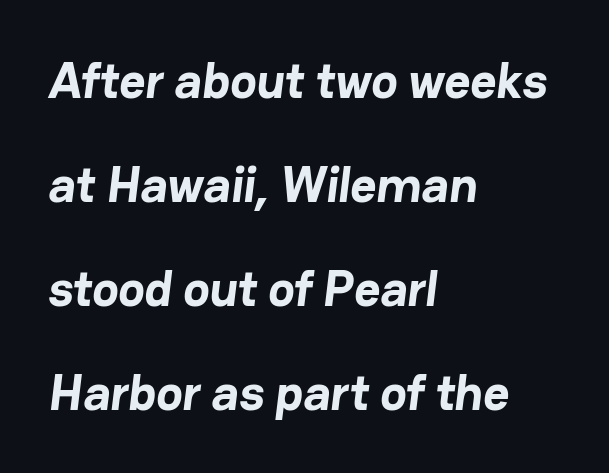
{"serif": "no", "bold": "yes", "weight": "bold", "width": "normal", "stroke_contrast": "low", "x_height": "medium", "monospaced": "no", "underline": "no", "align": "left", "line_spacing": "loose", "line_spacing_ratio": 2.08, "letter_spacing": "normal", "letter_spacing_em": 0.0, "glyph_px": 50}
